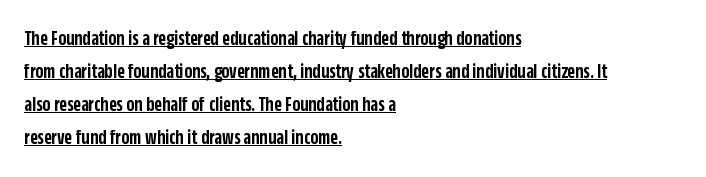
Q: Is the text bold? A: Semi-bold.
Q: Is the text italic (slanted)? A: No, it is upright.
Q: Is the text underlined? A: Yes.
Q: How is the paragraph aligned? A: Left-aligned.
Q: Is the spacing between letters normal or unusually wide? A: Normal.
Q: Is the spacing between lines tight, normal or loose? A: Normal.
